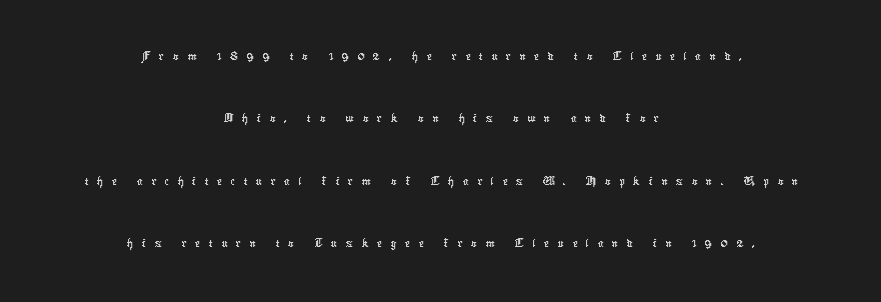
{"serif": "no", "width": "condensed", "stroke_contrast": "low", "x_height": "medium", "monospaced": "no", "underline": "no", "align": "center", "line_spacing": "loose", "line_spacing_ratio": 2.15, "letter_spacing": "wide", "letter_spacing_em": 0.29, "glyph_px": 29}
